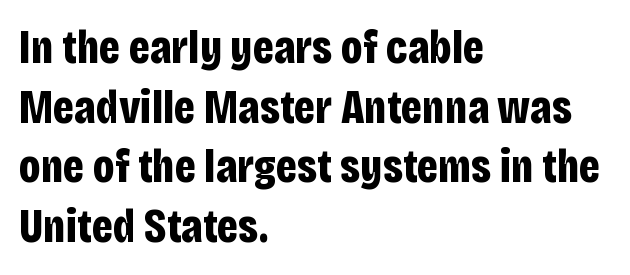
{"serif": "no", "italic": "no", "bold": "yes", "weight": "bold", "width": "condensed", "stroke_contrast": "low", "x_height": "large", "monospaced": "no", "underline": "no", "align": "left", "line_spacing": "normal", "line_spacing_ratio": 1.27, "letter_spacing": "normal", "letter_spacing_em": 0.0, "glyph_px": 47}
